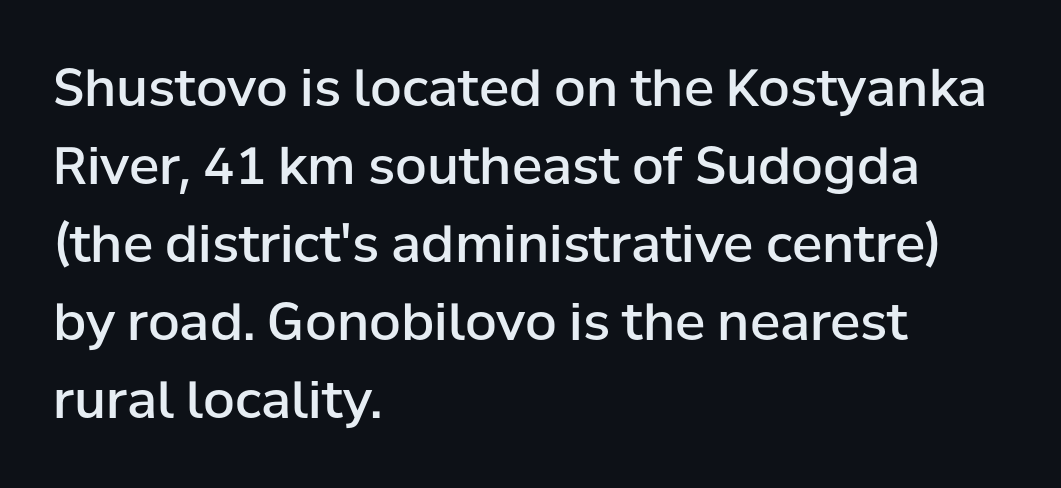
The image shows 51 px semibold sans-serif type, upright; set left-aligned, normal line spacing (1.53x), normal letter spacing, not underlined; low stroke contrast and a medium x-height.
